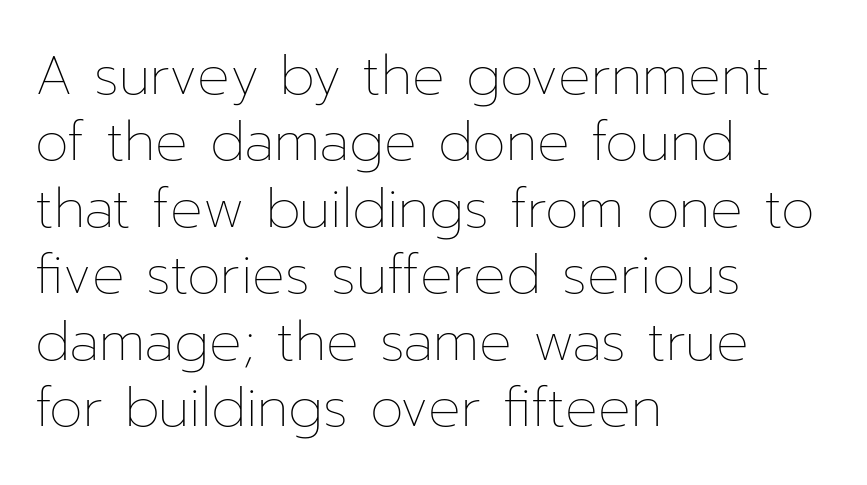
The image shows 54 px thin type, upright; set left-aligned, line spacing 1.23x, normal letter spacing, not underlined; low stroke contrast and a medium x-height.
